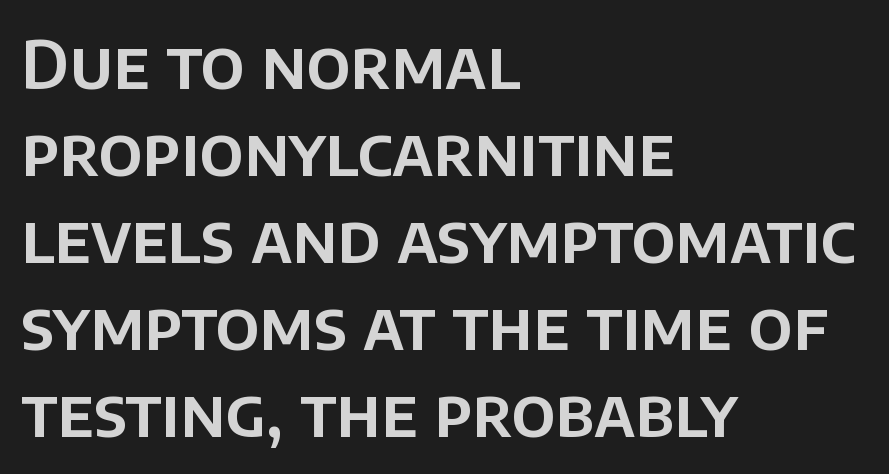
{"serif": "no", "italic": "no", "width": "normal", "stroke_contrast": "low", "x_height": "large", "monospaced": "no", "underline": "no", "align": "left", "line_spacing": "normal", "line_spacing_ratio": 1.32, "letter_spacing": "normal", "letter_spacing_em": 0.0, "glyph_px": 66}
